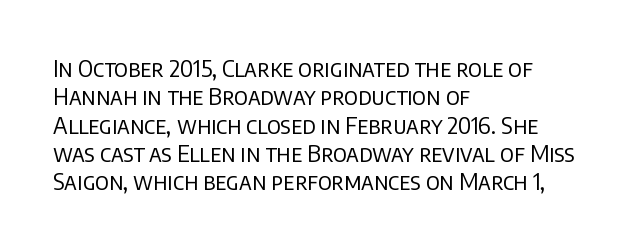
{"italic": "no", "bold": "no", "underline": "no", "align": "left", "line_spacing_ratio": 1.23, "letter_spacing": "normal", "letter_spacing_em": 0.0, "glyph_px": 23}
